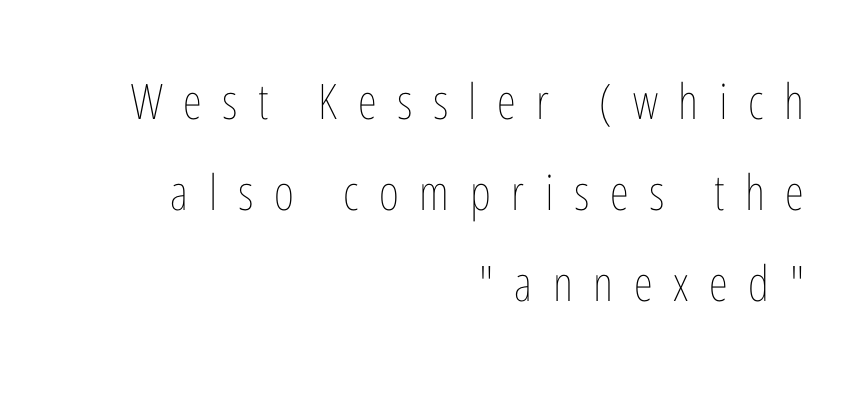
The image shows 49 px thin, condensed type, upright; set right-aligned, line spacing 1.86x, unusually wide letter spacing (+0.42 em), not underlined; low stroke contrast and a medium x-height.
